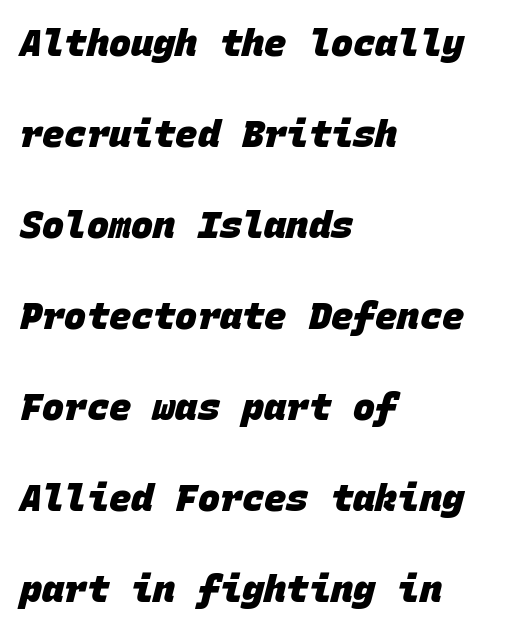
The rag falls on the right side of this text block. Classification — sans serif. Observe the ordinary spacing: letters are neighbours, not strangers. Stroke thickness is high; the sample reads as a true bold. The letters march in equal steps, a hallmark of fixed-pitch type. Summary of vertical rhythm: relaxed, with wide interline spacing.
